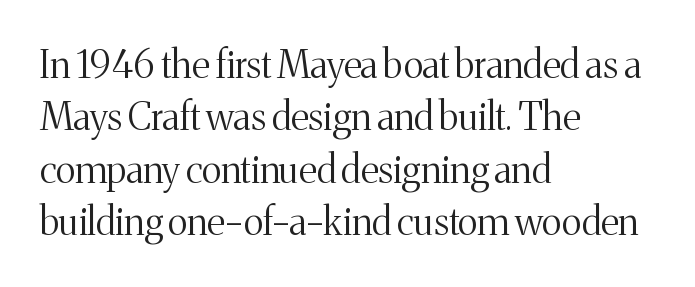
The rendering uses natural spacing where letterforms have individual widths. Caption: standard tracking, unaltered. The letterforms sit at book weight or below. Quick note: not italic, upright. Horizontal alignment here is leftward, the default for most running prose.
